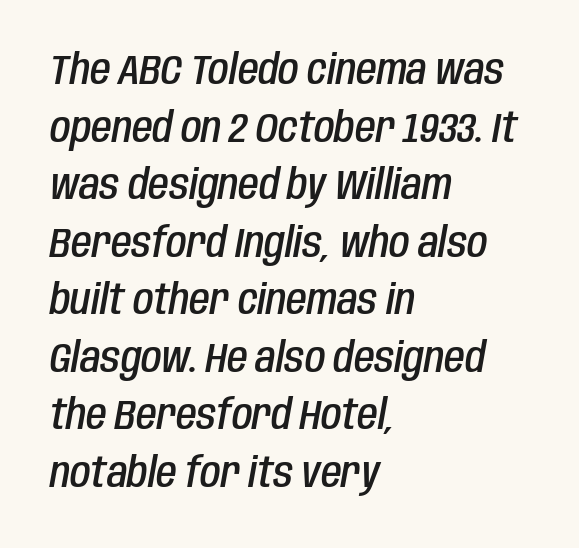
Q: Is the text bold? A: Semi-bold.
Q: Is the text italic (slanted)? A: Yes, it leans right by about 10 degrees.
Q: Is the text underlined? A: No.
Q: How is the paragraph aligned? A: Left-aligned.
Q: Is the spacing between letters normal or unusually wide? A: Normal.
Q: Is the spacing between lines tight, normal or loose? A: Normal.
Q: Width (condensed, normal, or wide)? A: Condensed.
Q: Stroke contrast? A: Low.
Q: x-height? A: Large.
Q: Monospaced? A: No.
